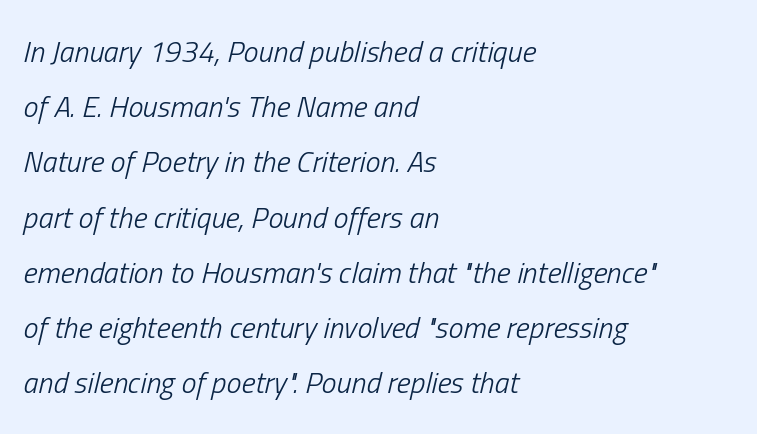
Glance below the letters and you will spot only blank space. Characters are canted at an angle relative to the baseline's perpendicular. Caption: multi-line text, flush left, ragged right. Observe the ordinary spacing: letters are neighbours, not strangers. The letterforms sit at book weight or below.
